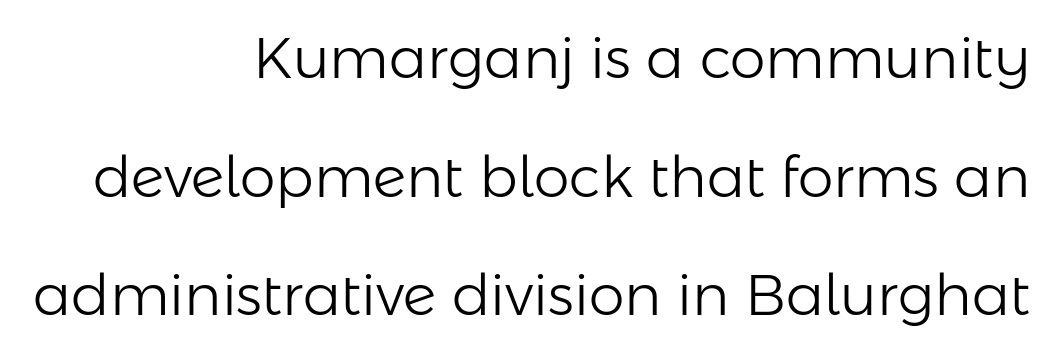
{"serif": "no", "italic": "no", "bold": "no", "weight": "light", "width": "normal", "stroke_contrast": "low", "x_height": "medium", "monospaced": "no", "underline": "no", "align": "right", "line_spacing": "loose", "line_spacing_ratio": 2.08, "letter_spacing": "normal", "letter_spacing_em": 0.0, "glyph_px": 57}
